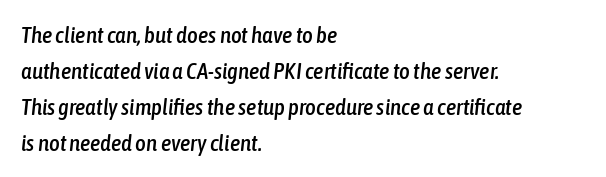
The image shows 23 px text type, italic (leaning right); set left-aligned, normal line spacing (1.56x), normal letter spacing, not underlined.
